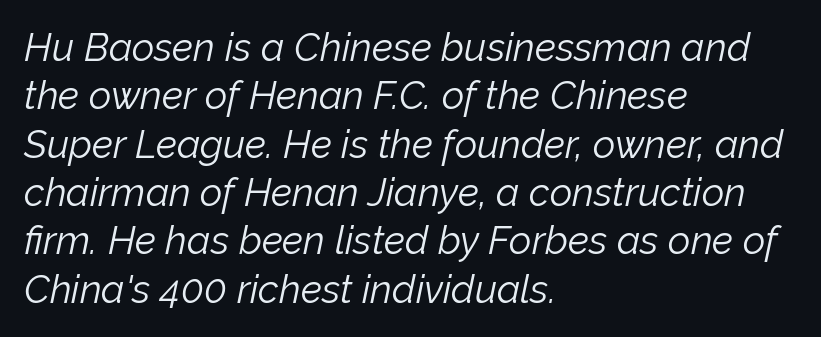
Caption: multi-line text, flush left, ragged right. The rendering uses natural spacing where letterforms have individual widths. The space directly below the letters is spotless. The strokes are not fattened; the text isn't bold. Is the letter spacing exaggerated? No — it looks like the ordinary default. The rendering applies a slant to the glyphs.
